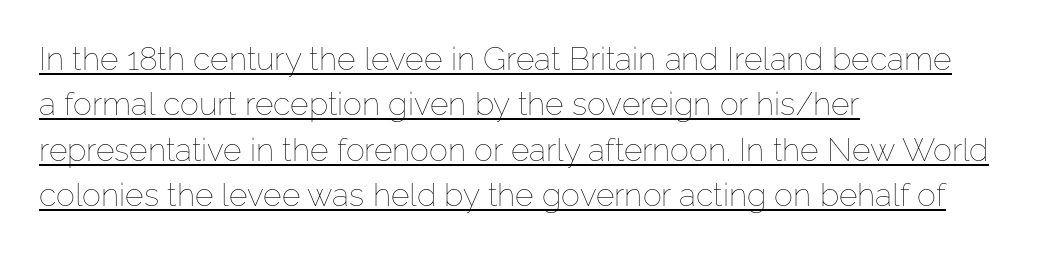
{"italic": "no", "bold": "no", "weight": "thin", "width": "normal", "stroke_contrast": "low", "x_height": "medium", "monospaced": "no", "underline": "yes", "align": "left", "line_spacing": "normal", "line_spacing_ratio": 1.42, "letter_spacing": "normal", "letter_spacing_em": 0.0, "glyph_px": 32}
